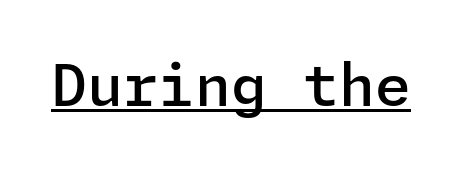
Q: Is the text bold? A: Semi-bold.
Q: Is the text italic (slanted)? A: No, it is upright.
Q: Is the typeface a serif or a sans-serif typeface? A: Sans-serif.
Q: Is the text underlined? A: Yes.
Q: Is the spacing between letters normal or unusually wide? A: Normal.
Q: Width (condensed, normal, or wide)? A: Normal.
Q: Stroke contrast? A: Low.
Q: x-height? A: Medium.
